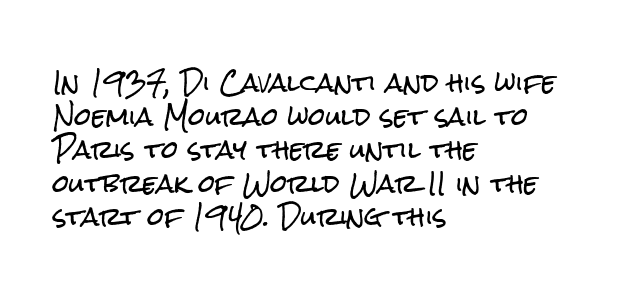
Q: Is the text italic (slanted)? A: No, it is upright.
Q: Is the text underlined? A: No.
Q: How is the paragraph aligned? A: Left-aligned.
Q: Is the spacing between letters normal or unusually wide? A: Normal.
Q: Is the spacing between lines tight, normal or loose? A: Normal.
